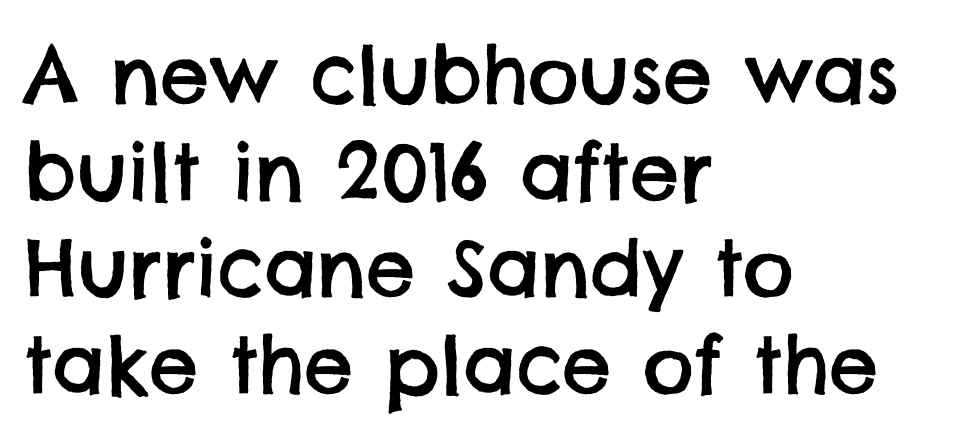
Q: Is the typeface a serif or a sans-serif typeface? A: Sans-serif.
Q: Is the text underlined? A: No.
Q: How is the paragraph aligned? A: Left-aligned.
Q: Is the spacing between letters normal or unusually wide? A: Normal.
Q: Width (condensed, normal, or wide)? A: Normal.
Q: Stroke contrast? A: Low.
Q: x-height? A: Large.
Q: Monospaced? A: No.
